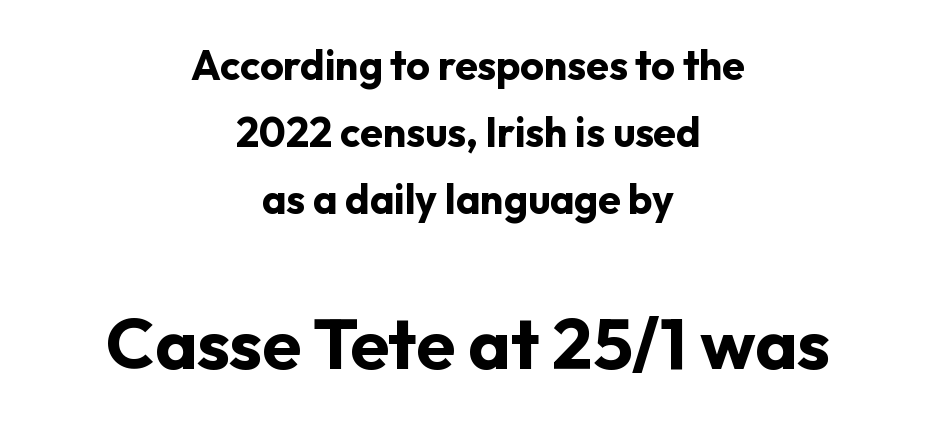
Q: Is the text bold? A: Yes.
Q: Is the text italic (slanted)? A: No, it is upright.
Q: Is the typeface a serif or a sans-serif typeface? A: Sans-serif.
Q: Is the text underlined? A: No.
Q: How is the paragraph aligned? A: Centered.
Q: Is the spacing between letters normal or unusually wide? A: Normal.
Q: Is the spacing between lines tight, normal or loose? A: Normal.
Q: Which block of text is set in a larger size, the first (top) or the second (bottom)? A: The second (bottom) one.
Q: Width (condensed, normal, or wide)? A: Normal.
Q: Stroke contrast? A: Low.
Q: x-height? A: Medium.
Q: Monospaced? A: No.
